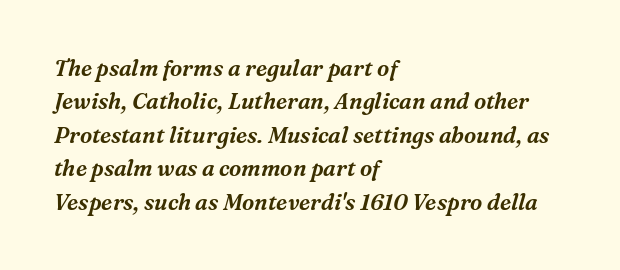
Only glyphs here, with clear space below each row. Horizontally, the lines are justified to the leading edge only. The lines sit at an ordinary, default distance from one another. Here the glyphs are tracked normally, forming tight word shapes. Would a proofreader flag this as italicized? Yes.
